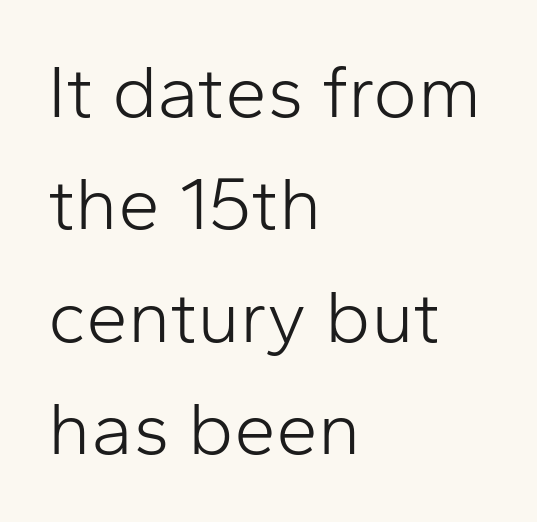
Q: Is the text bold? A: No.
Q: Is the text italic (slanted)? A: No, it is upright.
Q: Is the typeface a serif or a sans-serif typeface? A: Sans-serif.
Q: Is the text underlined? A: No.
Q: How is the paragraph aligned? A: Left-aligned.
Q: Is the spacing between letters normal or unusually wide? A: Normal.
Q: Is the spacing between lines tight, normal or loose? A: Normal.
Q: Width (condensed, normal, or wide)? A: Normal.
Q: Stroke contrast? A: Low.
Q: x-height? A: Medium.
Q: Monospaced? A: No.
